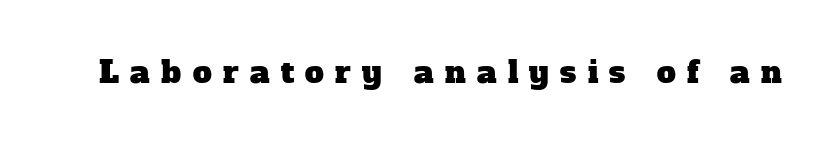
The image shows 30 px serif type; set unusually wide letter spacing (+0.38 em), not underlined; low stroke contrast and a medium x-height.
